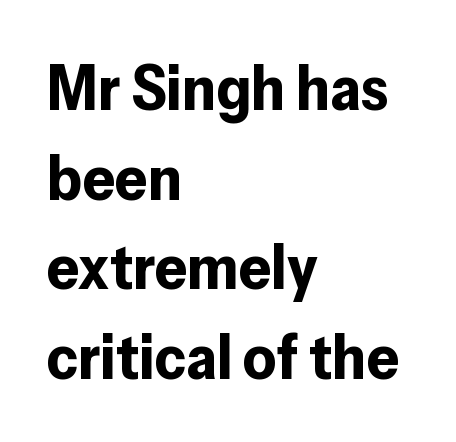
The image shows 64 px bold sans-serif type, upright; set left-aligned, normal line spacing (1.4x), normal letter spacing, not underlined; low stroke contrast and a medium x-height.
